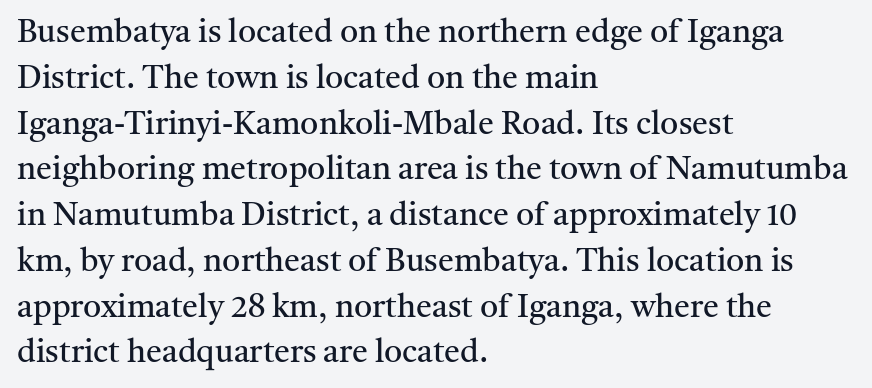
The glyphs are unaccompanied by any horizontal stroke below them. Casual observation: everything's shoved over to the left. Tall strokes in this sample are plumb rather than angled. The weight would be labelled regular, book, light, or lighter still. Looks like regular typesetting: each glyph gets only the width it needs.
